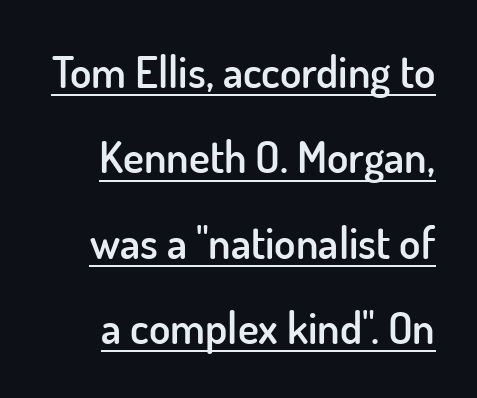
The image shows 44 px semibold sans-serif type, upright; set loose line spacing (1.94x), normal letter spacing, underlined; low stroke contrast and a small x-height.
